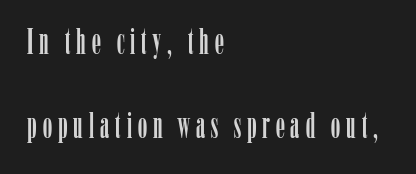
{"serif": "yes", "italic": "no", "width": "condensed", "stroke_contrast": "low", "x_height": "medium", "monospaced": "no", "underline": "no", "align": "left", "line_spacing": "loose", "line_spacing_ratio": 2.34, "glyph_px": 36}
